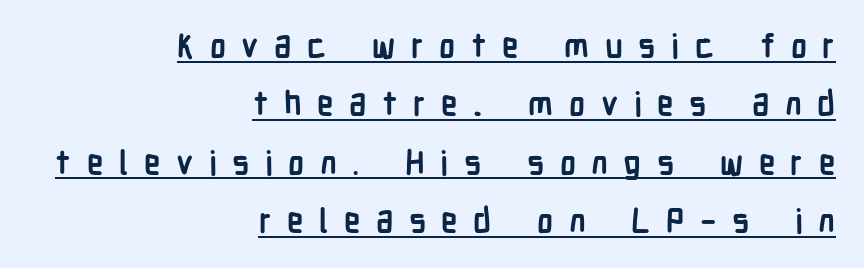
Q: Is the text bold? A: Yes.
Q: Is the text italic (slanted)? A: No, it is upright.
Q: Is the typeface a serif or a sans-serif typeface? A: Sans-serif.
Q: Is the text underlined? A: Yes.
Q: How is the paragraph aligned? A: Right-aligned.
Q: Is the spacing between letters normal or unusually wide? A: Unusually wide.
Q: Width (condensed, normal, or wide)? A: Condensed.
Q: Stroke contrast? A: Low.
Q: x-height? A: Medium.
Q: Monospaced? A: No.
